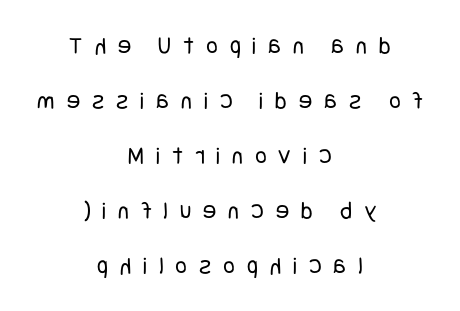
The whitespace from short lines is split evenly between both sides. Descenders are the only things crossing below the line. Each stroke keeps to a modest, everyday thickness or less. Observe the wide spacing: letters keep a clear distance from each other. Every stem runs plumb, perpendicular to the baseline.
